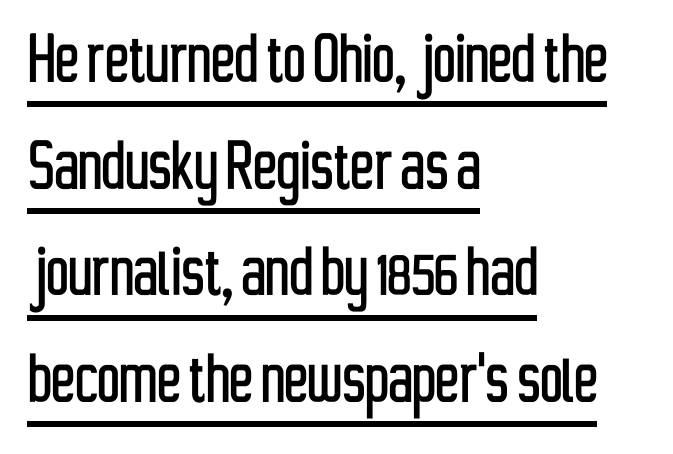
Type style note: lacks serifs. Honestly, the letter spacing is just normal — you wouldn't notice it. The rendering uses the underline text-decoration. Is there much room between lines? A standard amount, neither cramped nor airy. Looks like regular typesetting: each glyph gets only the width it needs.
